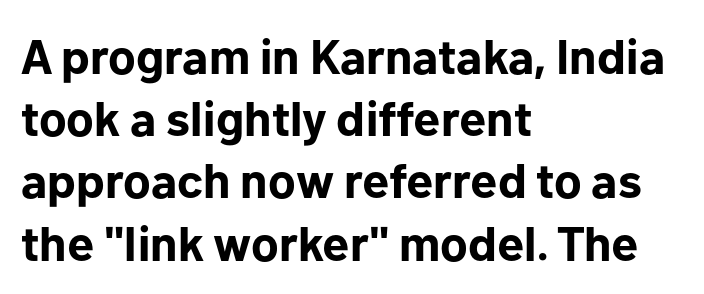
{"serif": "no", "italic": "no", "bold": "yes", "weight": "bold", "width": "normal", "stroke_contrast": "low", "x_height": "medium", "monospaced": "no", "underline": "no", "align": "left", "line_spacing": "normal", "line_spacing_ratio": 1.27, "letter_spacing": "normal", "letter_spacing_em": 0.0, "glyph_px": 49}
